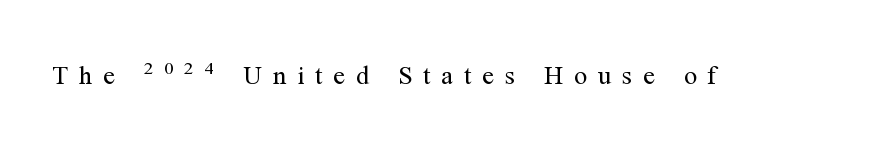
Letter spacing: wide. Has an underline been added? It has not. A typesetter would mark this as roman, not italic. No heavy texture on the line: the type isn't bold.
